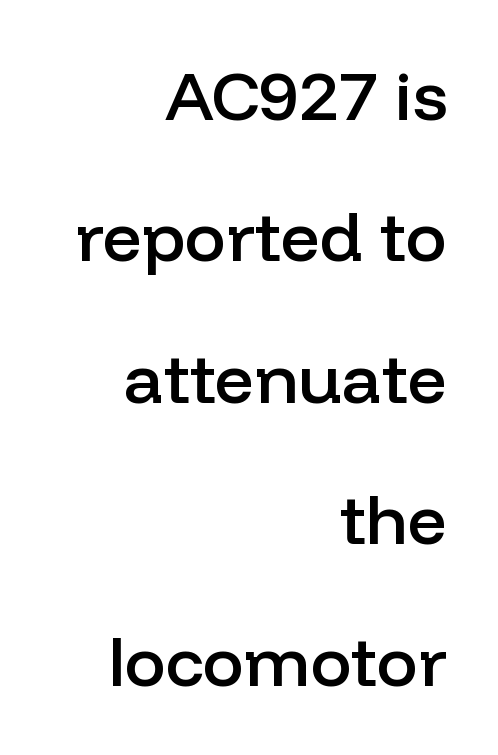
Q: Is the text bold? A: Semi-bold.
Q: Is the text italic (slanted)? A: No, it is upright.
Q: Is the typeface a serif or a sans-serif typeface? A: Sans-serif.
Q: Is the text underlined? A: No.
Q: How is the paragraph aligned? A: Right-aligned.
Q: Is the spacing between letters normal or unusually wide? A: Normal.
Q: Is the spacing between lines tight, normal or loose? A: Loose.
Q: Width (condensed, normal, or wide)? A: Normal.
Q: Stroke contrast? A: Low.
Q: x-height? A: Medium.
Q: Monospaced? A: No.
